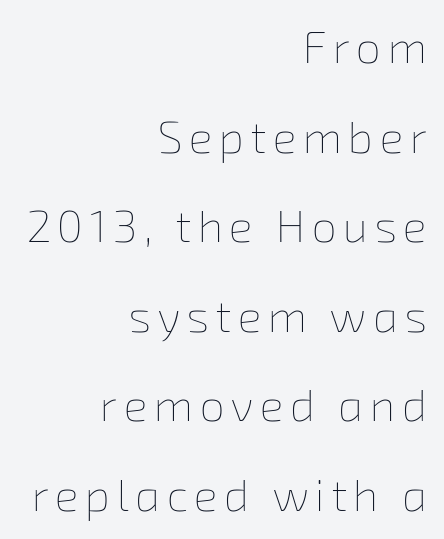
{"bold": "no", "weight": "thin", "width": "normal", "stroke_contrast": "low", "x_height": "medium", "monospaced": "no", "underline": "no", "align": "right", "line_spacing": "loose", "line_spacing_ratio": 1.99, "glyph_px": 45}
